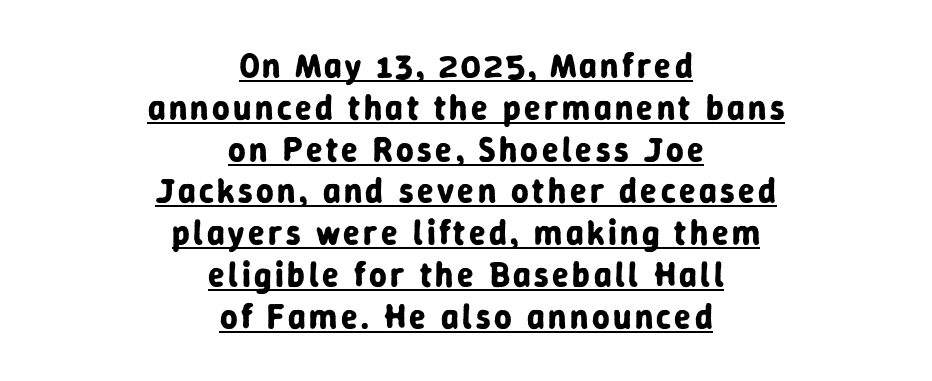
Notice how a bar underscores the lettering throughout. You could not count columns in this text — the font is proportionally spaced. The face used here is a sans, in the tradition of grotesques and geometrics. The specimen reads as upright at a glance.
